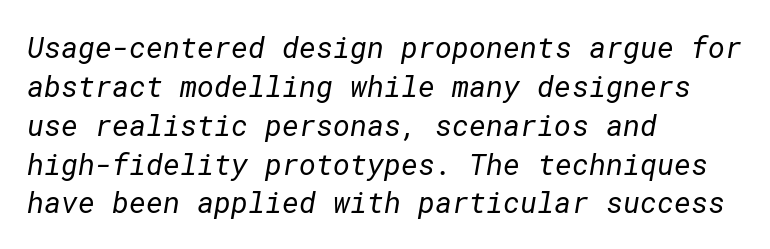
The image shows 29 px regular-weight sans-serif type; set left-aligned, normal line spacing (1.34x), normal letter spacing, not underlined; low stroke contrast and a medium x-height.
